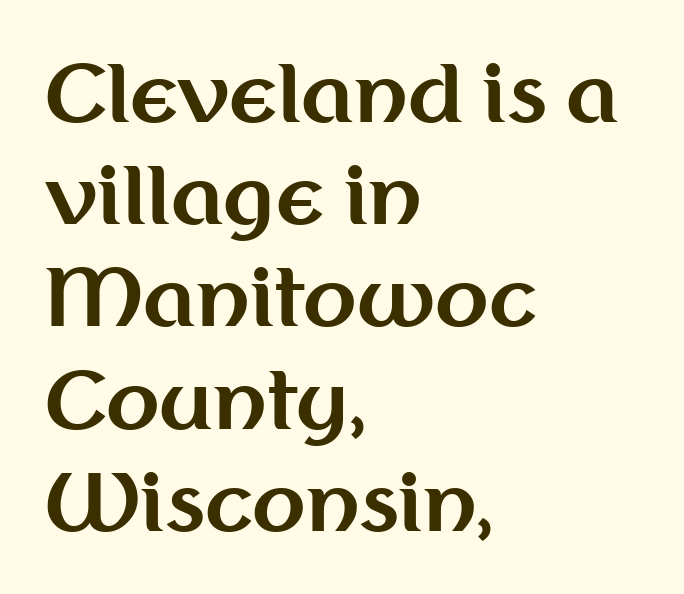
Alignment: flush left. The lettering stays uniformly vertical, giving the passage a roman look. These lines keep a tight, regular rhythm from letter to letter. The leading is moderate, giving the passage an even texture. I'd call this a sans setting — the letters go barefoot.
